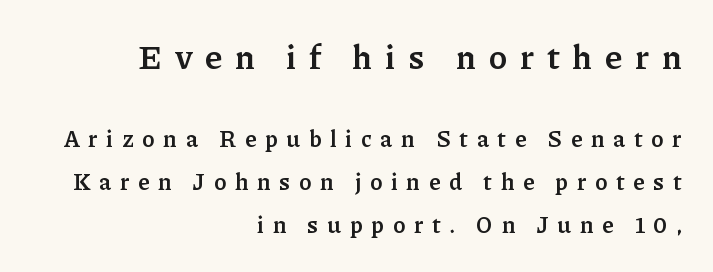
These lines have a slow, spaced-out rhythm from letter to letter. Small tapered or slab feet sit at the stroke ends, so this counts as serif. Characters remain perfectly vertical along every line. Summary of weight: heavy, a full bold. The upper block of text is set noticeably larger than the block beneath it. Here the designer chose a conventional face with non-uniform glyph widths.
